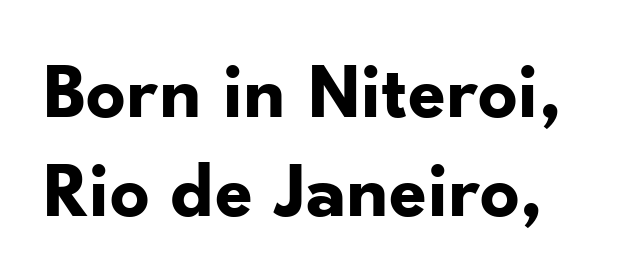
Underlining? Definitely not there. Typesetter's note: full bold, strokes at maximum text heaviness. Tracking here is standard; glyphs follow each other at the usual distance. This sample has the flowing, uneven cadence of proportional lettering.
